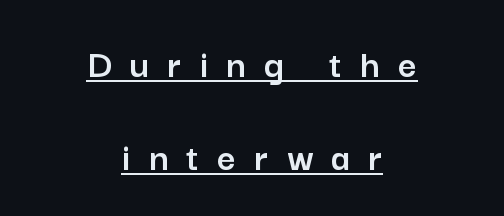
The image shows 41 px sans-serif type, upright; set centered, loose line spacing (2.26x), unusually wide letter spacing (+0.45 em), underlined; low stroke contrast and a medium x-height.
